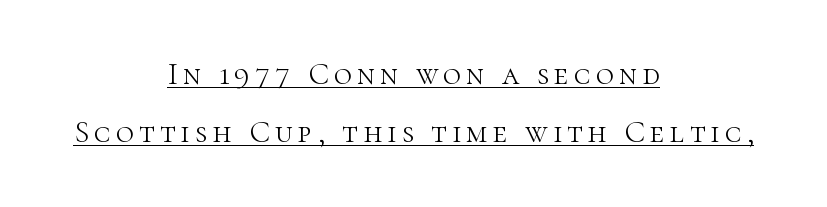
The image shows 31 px light serif type, upright; set centered, line spacing 1.88x, underlined; high stroke contrast and a medium x-height.
